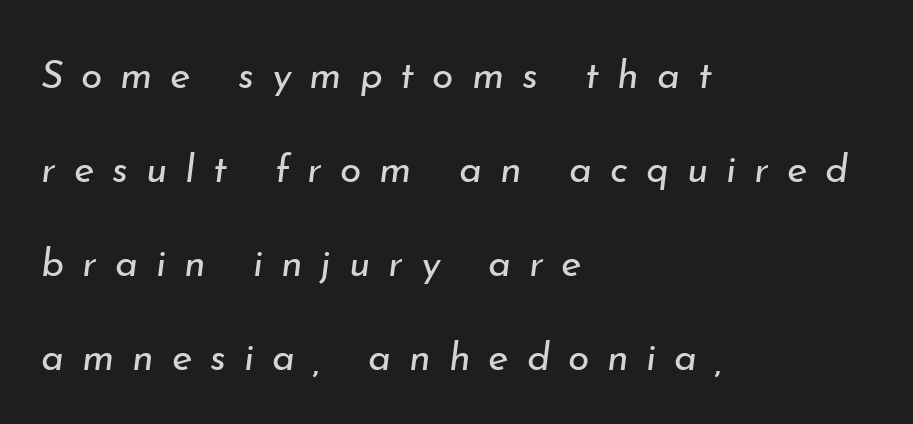
The image shows 39 px regular-weight type, italic (leaning right); set left-aligned, loose line spacing (2.41x), unusually wide letter spacing (+0.46 em), not underlined; low stroke contrast and a small x-height.
